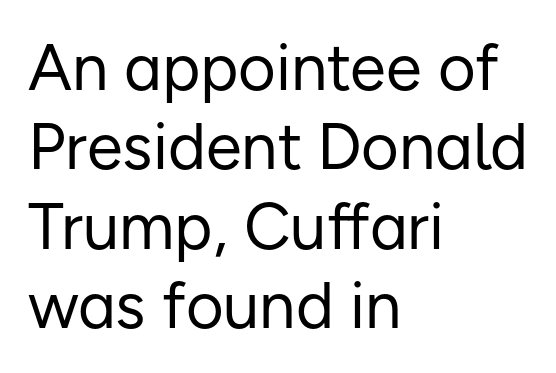
{"serif": "no", "italic": "no", "bold": "no", "weight": "regular", "width": "normal", "stroke_contrast": "low", "x_height": "medium", "monospaced": "no", "underline": "no", "align": "left", "line_spacing_ratio": 1.22, "letter_spacing": "normal", "letter_spacing_em": 0.0, "glyph_px": 65}
